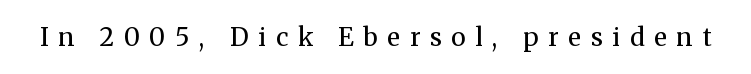
{"italic": "no", "bold": "no", "underline": "no", "letter_spacing": "wide", "letter_spacing_em": 0.39, "glyph_px": 25}
